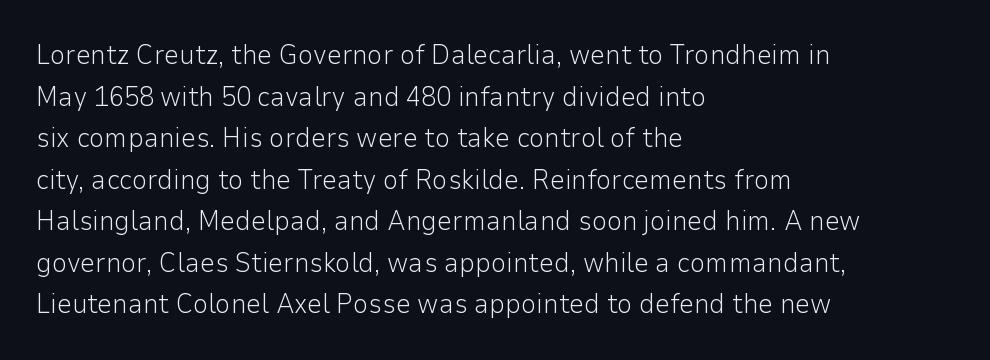
The image shows 27 px text type, upright; set left-aligned, normal line spacing (1.54x), normal letter spacing, not underlined.
